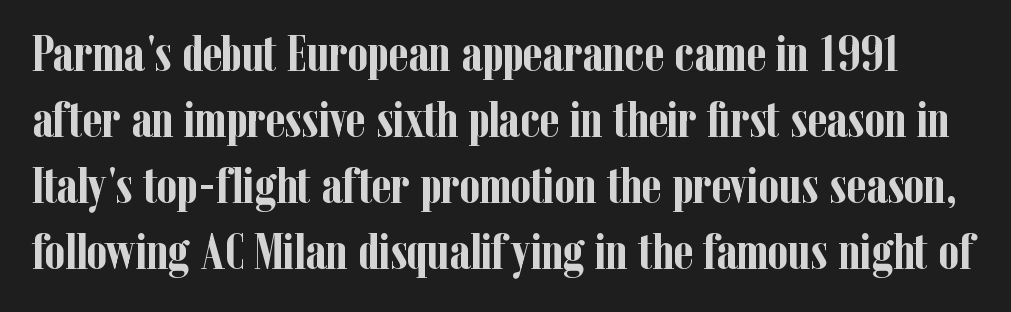
Regarding leading, the lines here are spaced in the standard way. Nobody touched the tracking dial on this one. Letters rest on an invisible, unmarked baseline. Check where the strokes stop: tiny serifs finish them off. The letters advance in unequal steps, a hallmark of proportional type. The rendering uses a bold face; every stroke is thick and dark.
